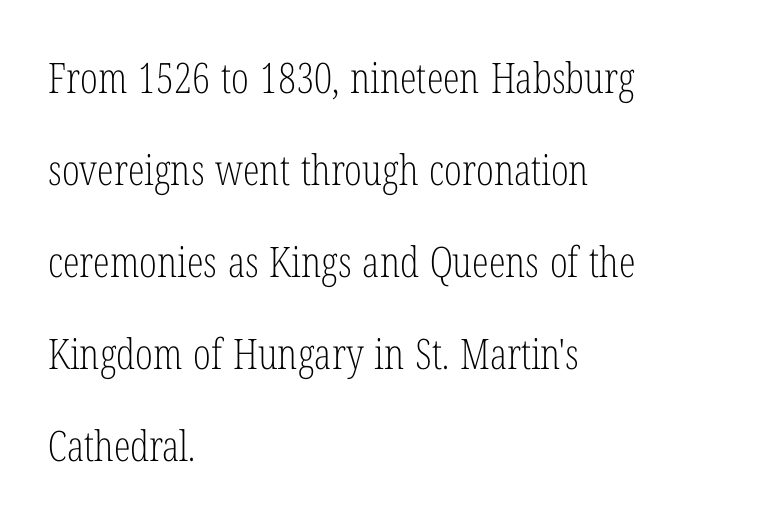
The image shows 42 px light, condensed serif type, upright; set left-aligned, loose line spacing (2.19x), normal letter spacing, not underlined; low stroke contrast and a medium x-height.
